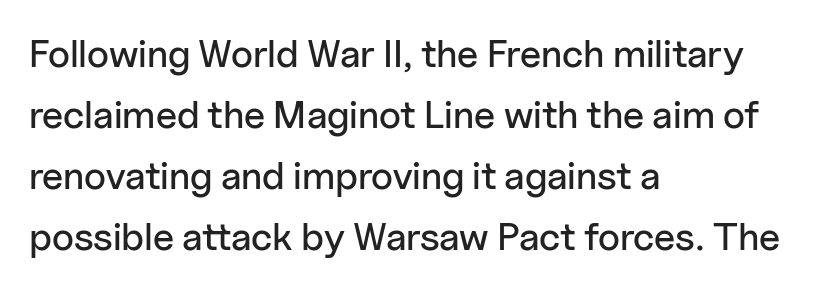
{"serif": "no", "italic": "no", "width": "normal", "stroke_contrast": "low", "x_height": "medium", "monospaced": "no", "underline": "no", "align": "left", "line_spacing": "normal", "line_spacing_ratio": 1.56, "letter_spacing": "normal", "letter_spacing_em": 0.0, "glyph_px": 39}
